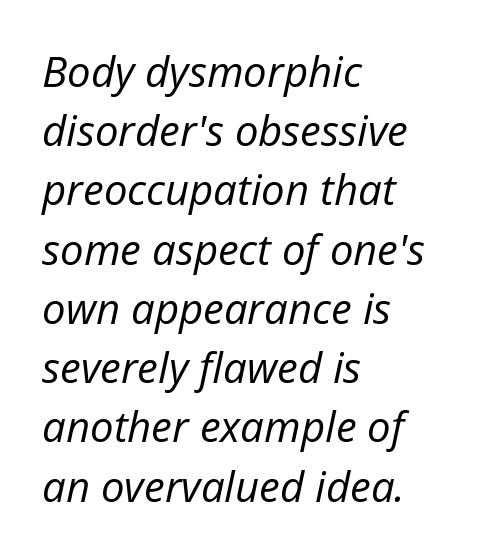
Vertical spacing — default. This sample has the flowing, uneven cadence of proportional lettering. Decoration check: the copy has no underline. The specimen reads as italic at a glance. The letterforms sit at book weight or below.
